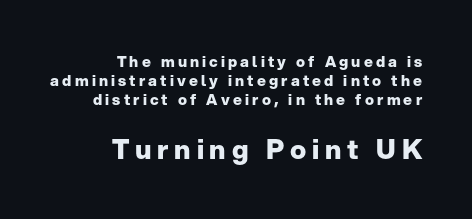
Q: Is the text bold? A: Yes.
Q: Is the text italic (slanted)? A: No, it is upright.
Q: Is the text underlined? A: No.
Q: How is the paragraph aligned? A: Right-aligned.
Q: Is the spacing between letters normal or unusually wide? A: Unusually wide.
Q: Is the spacing between lines tight, normal or loose? A: Normal.
Q: Which block of text is set in a larger size, the first (top) or the second (bottom)? A: The second (bottom) one.
